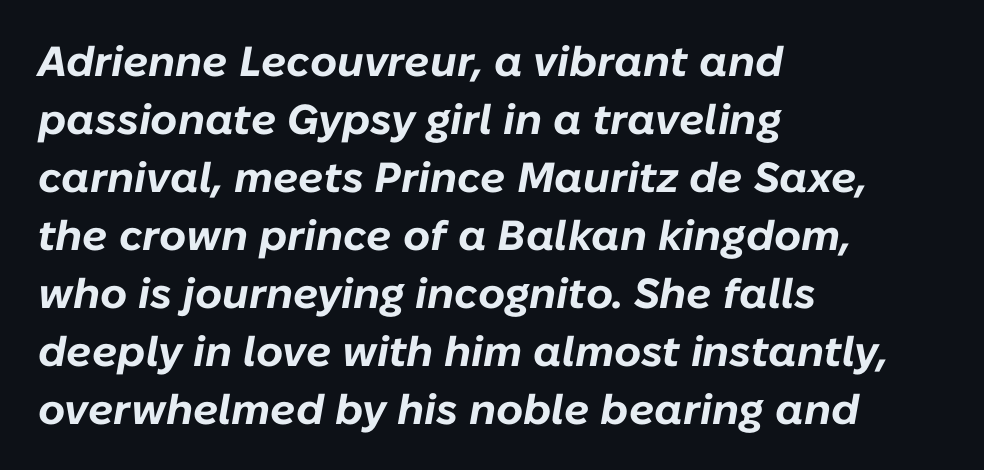
{"italic": "yes", "lean": "right", "slant_degrees": 10, "bold": "yes", "weight": "bold", "width": "normal", "stroke_contrast": "low", "x_height": "medium", "monospaced": "no", "underline": "no", "align": "left", "line_spacing": "normal", "line_spacing_ratio": 1.38, "letter_spacing": "normal", "letter_spacing_em": 0.0, "glyph_px": 42}
